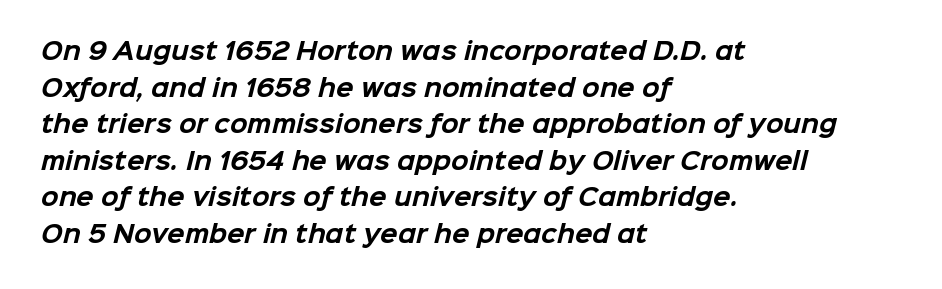
The image shows 23 px bold type; set left-aligned, normal line spacing (1.59x), normal letter spacing, not underlined.
